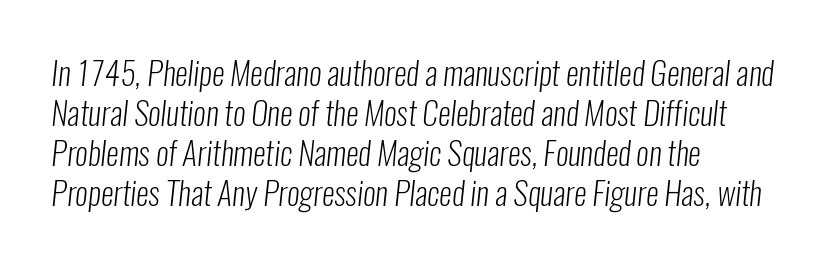
Q: Is the text bold? A: No.
Q: Is the typeface a serif or a sans-serif typeface? A: Sans-serif.
Q: Is the text underlined? A: No.
Q: How is the paragraph aligned? A: Left-aligned.
Q: Is the spacing between letters normal or unusually wide? A: Normal.
Q: Is the spacing between lines tight, normal or loose? A: Normal.
Q: Width (condensed, normal, or wide)? A: Condensed.
Q: Stroke contrast? A: Low.
Q: x-height? A: Medium.
Q: Monospaced? A: No.
